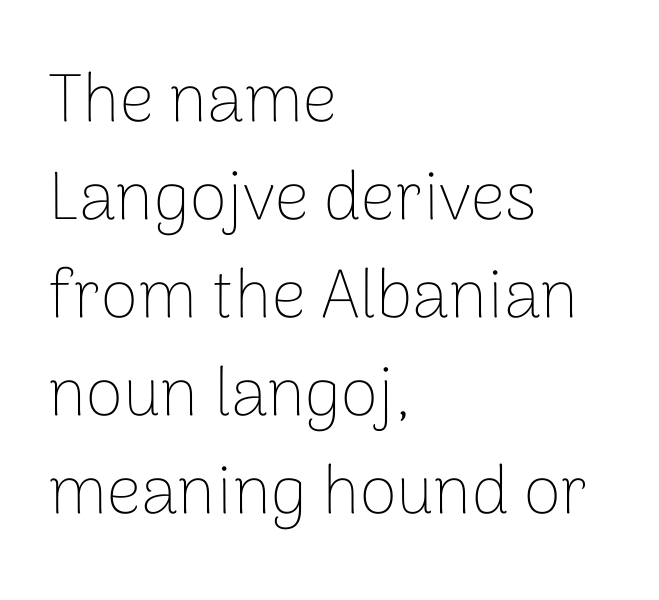
The image shows 68 px thin sans-serif type, upright; set left-aligned, normal line spacing (1.44x), normal letter spacing, not underlined; low stroke contrast and a medium x-height.
